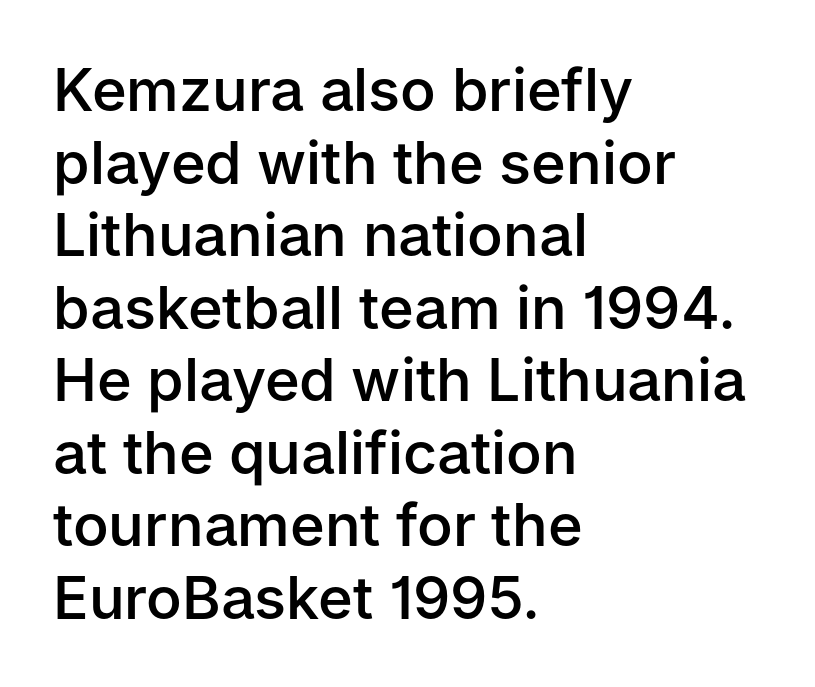
The image shows 59 px semibold sans-serif type, upright; set left-aligned, line spacing 1.23x, normal letter spacing, not underlined; low stroke contrast and a medium x-height.
